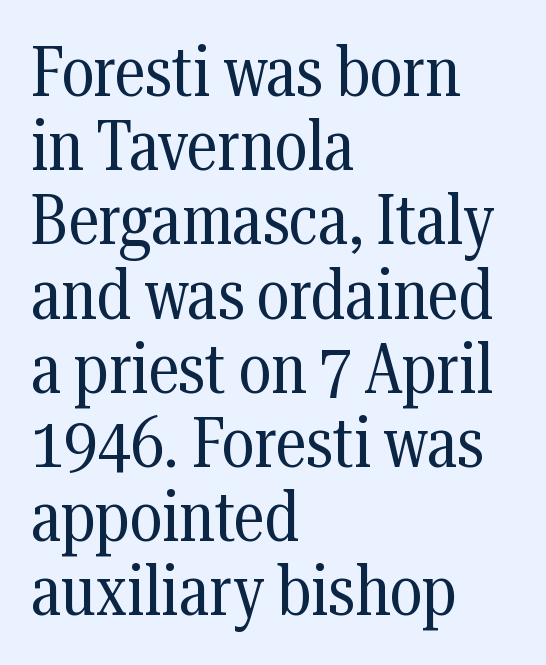
Q: Is the text bold? A: No.
Q: Is the text italic (slanted)? A: No, it is upright.
Q: Is the typeface a serif or a sans-serif typeface? A: Serif.
Q: Is the text underlined? A: No.
Q: How is the paragraph aligned? A: Left-aligned.
Q: Is the spacing between letters normal or unusually wide? A: Normal.
Q: Is the spacing between lines tight, normal or loose? A: Tight.
Q: Width (condensed, normal, or wide)? A: Condensed.
Q: Stroke contrast? A: Medium.
Q: x-height? A: Medium.
Q: Monospaced? A: No.
